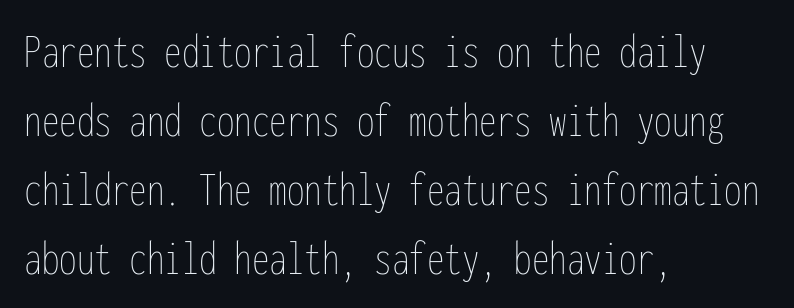
The image shows 50 px thin, condensed type, upright, monospaced; set left-aligned, normal line spacing (1.38x), normal letter spacing, not underlined; low stroke contrast and a medium x-height.
